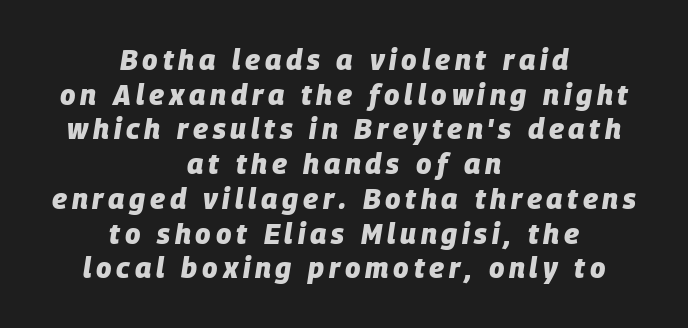
{"italic": "yes", "lean": "right", "slant_degrees": 9, "bold": "yes", "weight": "heavy", "width": "normal", "stroke_contrast": "low", "x_height": "large", "monospaced": "no", "underline": "no", "align": "center", "line_spacing_ratio": 1.24, "glyph_px": 28}
